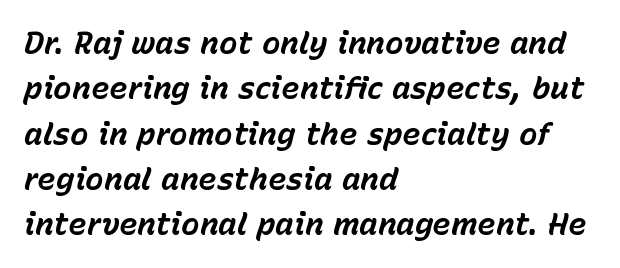
The image shows 31 px bold type, italic (leaning right); set left-aligned, normal line spacing (1.46x), normal letter spacing, not underlined; low stroke contrast and a medium x-height.
